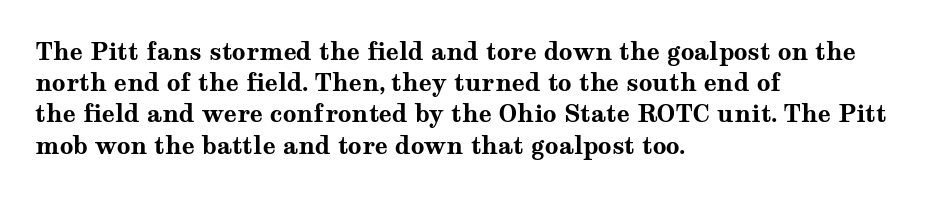
Q: Is the text bold? A: Yes.
Q: Is the text italic (slanted)? A: No, it is upright.
Q: Is the text underlined? A: No.
Q: How is the paragraph aligned? A: Left-aligned.
Q: Is the spacing between letters normal or unusually wide? A: Normal.
Q: Is the spacing between lines tight, normal or loose? A: Normal.
